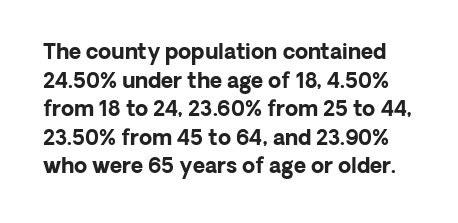
Every stem runs plumb, perpendicular to the baseline. The passage shown is not underscored anywhere. Spacing between characters is what you'd get straight out of the box. The rows are spaced the way most documents space them. The typesetting leans heavy: a genuine bold.
